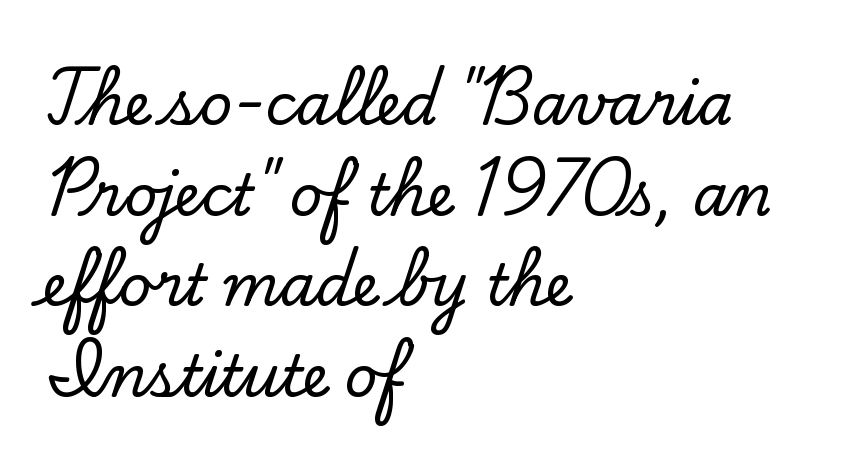
Q: Is the text italic (slanted)? A: Yes.
Q: Is the typeface a serif or a sans-serif typeface? A: Serif.
Q: Is the text underlined? A: No.
Q: How is the paragraph aligned? A: Left-aligned.
Q: Is the spacing between letters normal or unusually wide? A: Normal.
Q: Is the spacing between lines tight, normal or loose? A: Normal.
Q: Width (condensed, normal, or wide)? A: Normal.
Q: Stroke contrast? A: Low.
Q: x-height? A: Small.
Q: Monospaced? A: No.
